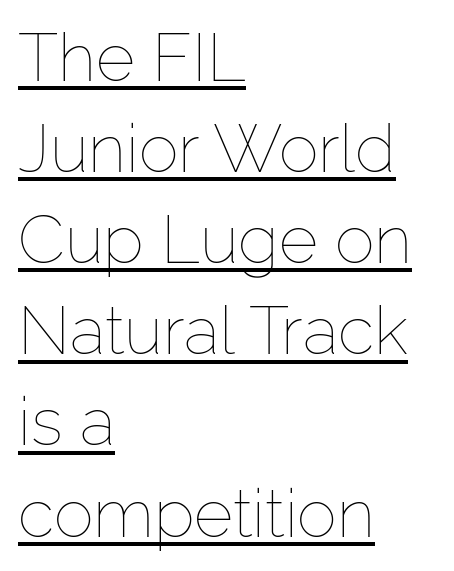
The image shows 67 px thin type, upright; set left-aligned, normal line spacing (1.36x), normal letter spacing, underlined; low stroke contrast and a medium x-height.
